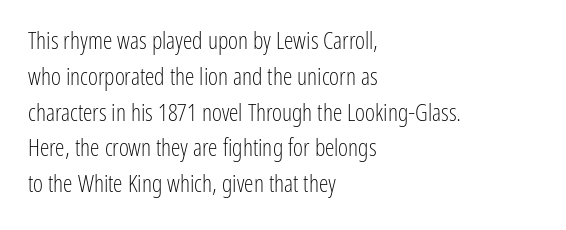
{"italic": "no", "bold": "no", "underline": "no", "align": "left", "line_spacing": "normal", "line_spacing_ratio": 1.49, "letter_spacing": "normal", "letter_spacing_em": 0.0, "glyph_px": 24}
